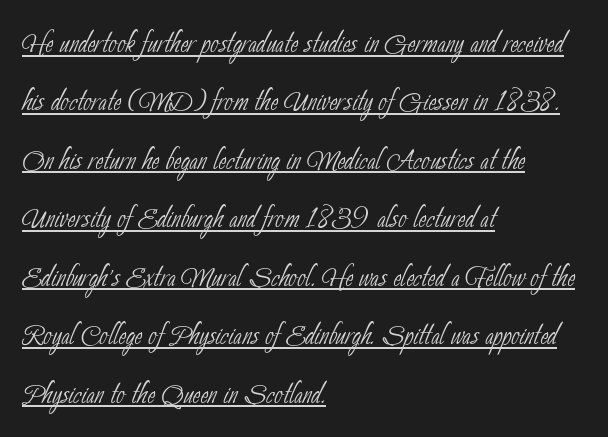
Q: Is the text bold? A: No.
Q: Is the typeface a serif or a sans-serif typeface? A: Sans-serif.
Q: Is the text underlined? A: Yes.
Q: How is the paragraph aligned? A: Left-aligned.
Q: Is the spacing between letters normal or unusually wide? A: Normal.
Q: Is the spacing between lines tight, normal or loose? A: Normal.
Q: Width (condensed, normal, or wide)? A: Condensed.
Q: Stroke contrast? A: Low.
Q: x-height? A: Small.
Q: Monospaced? A: No.
